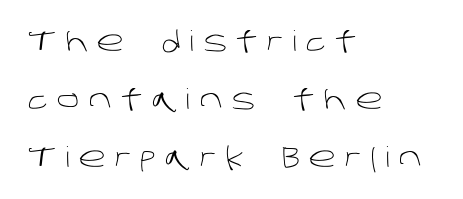
The image shows 28 px light sans-serif type; set left-aligned, loose line spacing (2.07x), unusually wide letter spacing (+0.33 em), not underlined; low stroke contrast and a large x-height.
